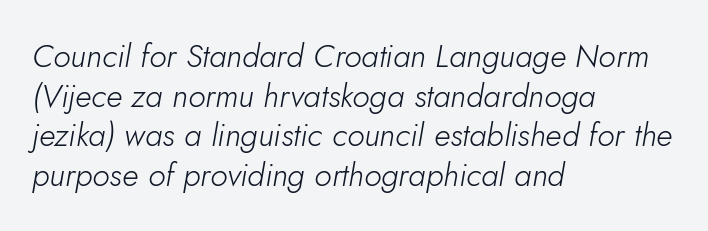
Q: Is the text bold? A: No.
Q: Is the text italic (slanted)? A: Yes, it leans right by about 5 degrees.
Q: Is the text underlined? A: No.
Q: How is the paragraph aligned? A: Left-aligned.
Q: Is the spacing between letters normal or unusually wide? A: Normal.
Q: Width (condensed, normal, or wide)? A: Normal.
Q: Stroke contrast? A: Low.
Q: x-height? A: Small.
Q: Monospaced? A: No.
